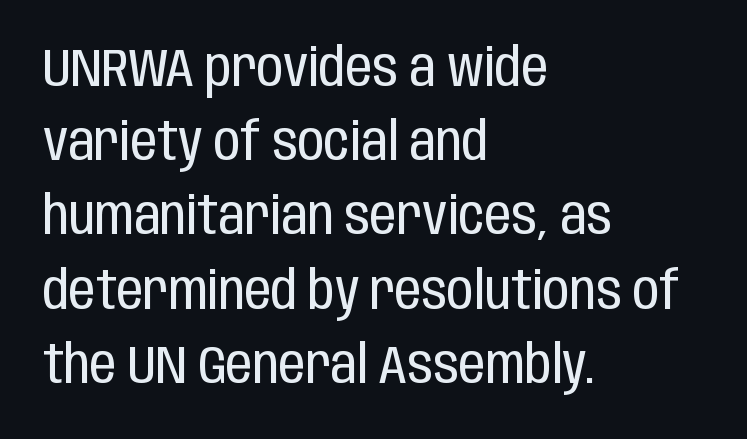
Q: Is the text bold? A: No.
Q: Is the text italic (slanted)? A: No, it is upright.
Q: Is the typeface a serif or a sans-serif typeface? A: Sans-serif.
Q: Is the text underlined? A: No.
Q: How is the paragraph aligned? A: Left-aligned.
Q: Is the spacing between letters normal or unusually wide? A: Normal.
Q: Is the spacing between lines tight, normal or loose? A: Normal.
Q: Width (condensed, normal, or wide)? A: Condensed.
Q: Stroke contrast? A: Low.
Q: x-height? A: Large.
Q: Monospaced? A: No.
